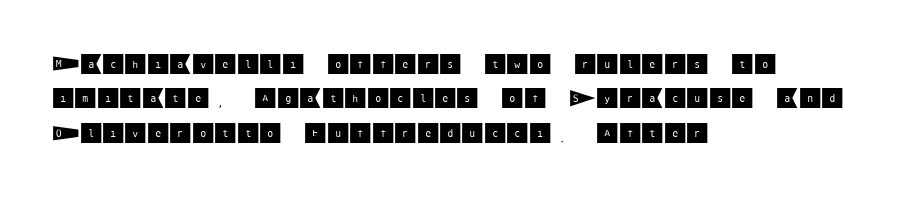
The specimen omits any rule beneath the text block's lines. The line-height multiplier appears to be the usual default. Posture: upright roman. The letters sit at their default tracking, neither squeezed nor spread.
